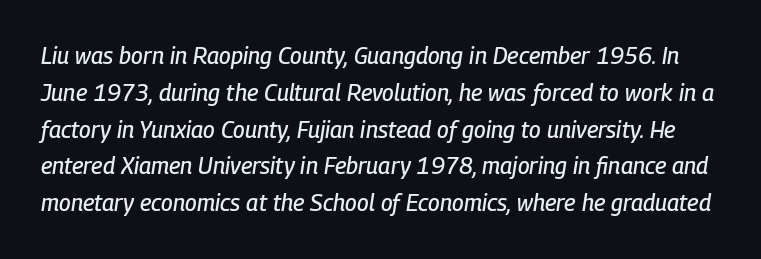
The line texture is even and compact thanks to regular tracking. If you drew a line through each stem, it would be angled. No word sits above an underline. This block has exactly the height ordinary leading produces.
